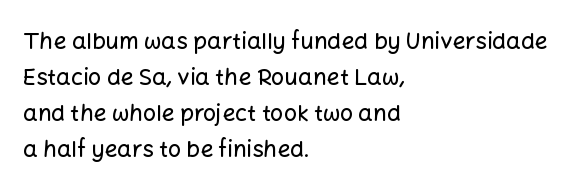
Q: Is the text italic (slanted)? A: No, it is upright.
Q: Is the text underlined? A: No.
Q: How is the paragraph aligned? A: Left-aligned.
Q: Is the spacing between letters normal or unusually wide? A: Normal.
Q: Is the spacing between lines tight, normal or loose? A: Normal.
